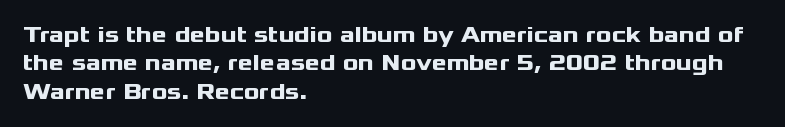
{"italic": "no", "bold": "yes", "underline": "no", "align": "left", "line_spacing_ratio": 1.23, "letter_spacing": "normal", "letter_spacing_em": 0.0, "glyph_px": 23}
